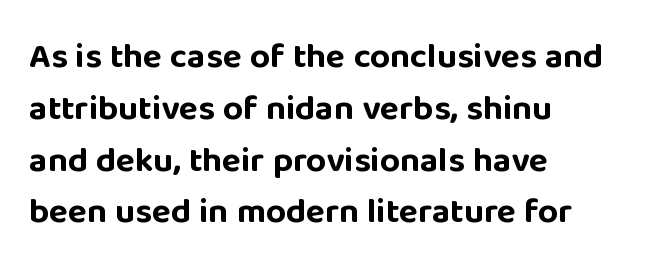
{"serif": "no", "italic": "no", "bold": "yes", "weight": "bold", "width": "normal", "stroke_contrast": "low", "x_height": "large", "monospaced": "no", "underline": "no", "align": "left", "line_spacing": "normal", "line_spacing_ratio": 1.48, "letter_spacing": "normal", "letter_spacing_em": 0.0, "glyph_px": 35}
